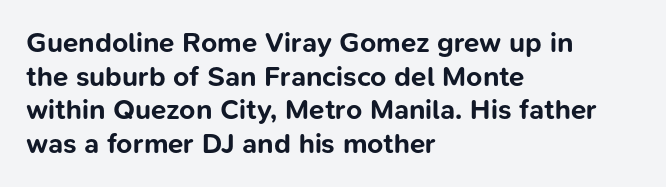
Q: Is the text bold? A: Yes.
Q: Is the text italic (slanted)? A: No, it is upright.
Q: Is the typeface a serif or a sans-serif typeface? A: Sans-serif.
Q: Is the text underlined? A: No.
Q: How is the paragraph aligned? A: Left-aligned.
Q: Is the spacing between letters normal or unusually wide? A: Normal.
Q: Width (condensed, normal, or wide)? A: Normal.
Q: Stroke contrast? A: Low.
Q: x-height? A: Medium.
Q: Monospaced? A: No.
